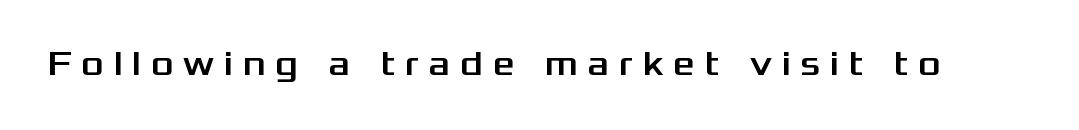
Q: Is the text italic (slanted)? A: No, it is upright.
Q: Is the typeface a serif or a sans-serif typeface? A: Sans-serif.
Q: Is the text underlined? A: No.
Q: Is the spacing between letters normal or unusually wide? A: Unusually wide.
Q: Width (condensed, normal, or wide)? A: Wide.
Q: Stroke contrast? A: Medium.
Q: x-height? A: Medium.
Q: Monospaced? A: No.
